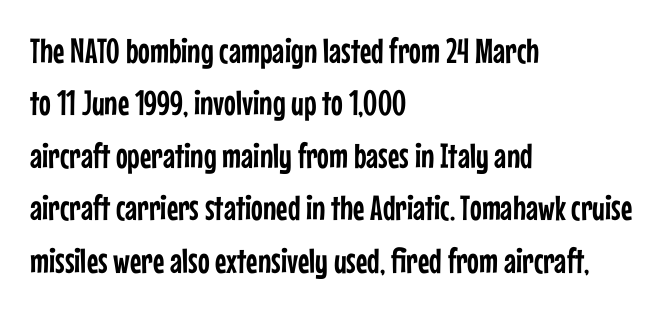
{"serif": "no", "italic": "no", "width": "condensed", "stroke_contrast": "low", "x_height": "medium", "monospaced": "no", "underline": "no", "align": "left", "line_spacing": "normal", "line_spacing_ratio": 1.5, "letter_spacing": "normal", "letter_spacing_em": 0.0, "glyph_px": 35}
